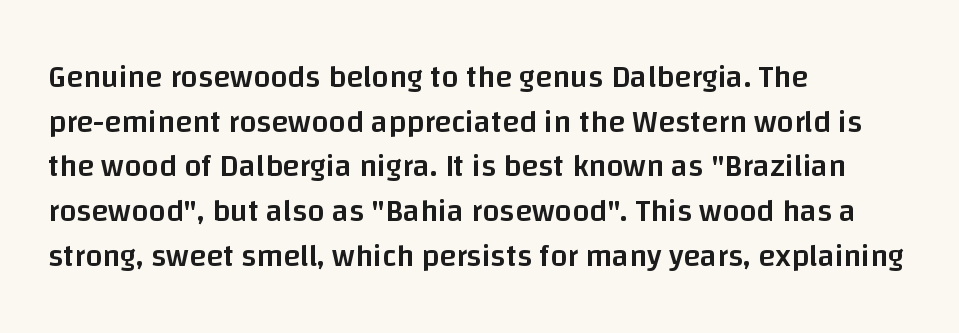
Descenders hang freely into open space. In CSS terms this would be text-align: left. It's the straight-up-and-down kind of type. This is sans-serif lettering, the kind often seen on screens and signage. The typesetting leans somewhat heavy: a semibold.
